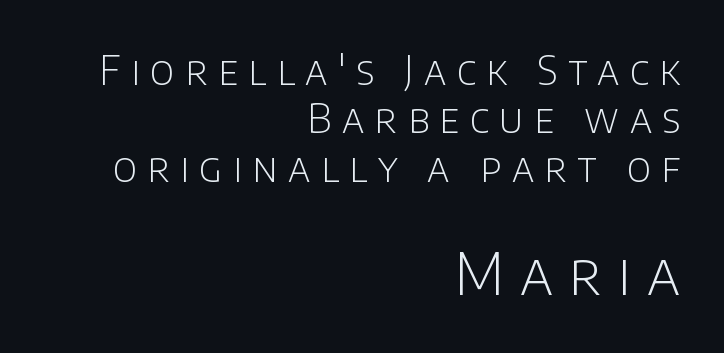
Q: Is the text bold? A: No.
Q: Is the text italic (slanted)? A: No, it is upright.
Q: Is the typeface a serif or a sans-serif typeface? A: Sans-serif.
Q: Is the text underlined? A: No.
Q: How is the paragraph aligned? A: Right-aligned.
Q: Is the spacing between letters normal or unusually wide? A: Unusually wide.
Q: Which block of text is set in a larger size, the first (top) or the second (bottom)? A: The second (bottom) one.
Q: Width (condensed, normal, or wide)? A: Normal.
Q: Stroke contrast? A: Low.
Q: x-height? A: Large.
Q: Monospaced? A: No.
